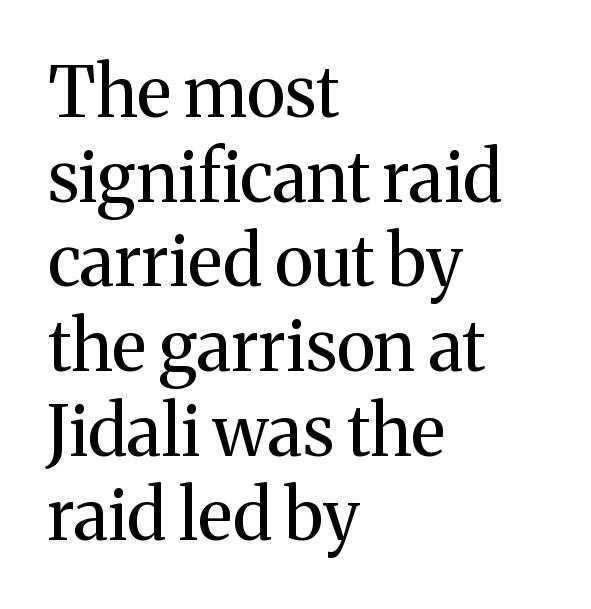
Q: Is the text bold? A: No.
Q: Is the text italic (slanted)? A: No, it is upright.
Q: Is the typeface a serif or a sans-serif typeface? A: Serif.
Q: Is the text underlined? A: No.
Q: How is the paragraph aligned? A: Left-aligned.
Q: Is the spacing between letters normal or unusually wide? A: Normal.
Q: Width (condensed, normal, or wide)? A: Normal.
Q: Stroke contrast? A: Medium.
Q: x-height? A: Medium.
Q: Monospaced? A: No.
